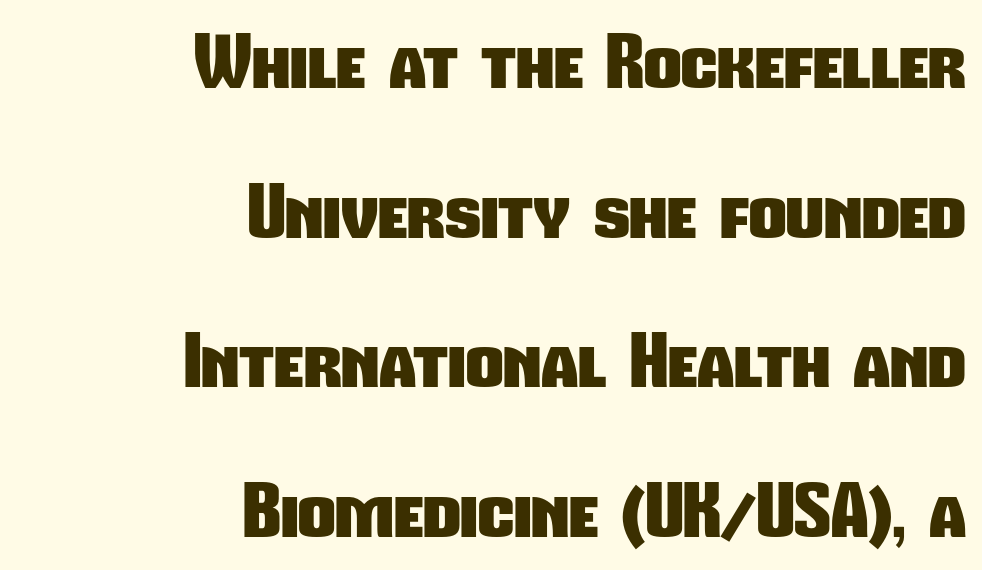
Q: Is the text bold? A: Yes.
Q: Is the typeface a serif or a sans-serif typeface? A: Sans-serif.
Q: Is the text underlined? A: No.
Q: How is the paragraph aligned? A: Right-aligned.
Q: Is the spacing between letters normal or unusually wide? A: Normal.
Q: Is the spacing between lines tight, normal or loose? A: Loose.
Q: Width (condensed, normal, or wide)? A: Condensed.
Q: Stroke contrast? A: Low.
Q: x-height? A: Medium.
Q: Monospaced? A: No.
